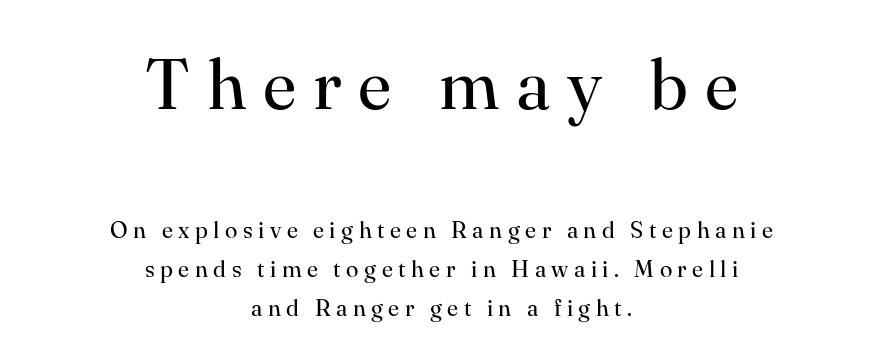
{"serif": "yes", "italic": "no", "bold": "no", "weight": "regular", "width": "normal", "stroke_contrast": "high", "x_height": "small", "monospaced": "no", "underline": "no", "align": "center", "line_spacing": "normal", "line_spacing_ratio": 1.7, "letter_spacing": "wide", "letter_spacing_em": 0.24, "larger_block": "first", "size_ratio": 3.04, "glyph_px": 70}
